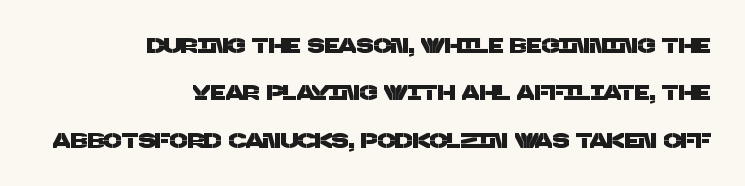
The image shows 21 px text type; set right-aligned, loose line spacing (2.26x), normal letter spacing, not underlined.
